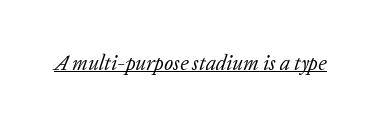
The gaps between neighbouring characters are ordinary and unremarkable. Designer's note — italics engaged. Glance below the letters and you will spot a drawn line. Stroke mass is kept to a normal reading level or below.
